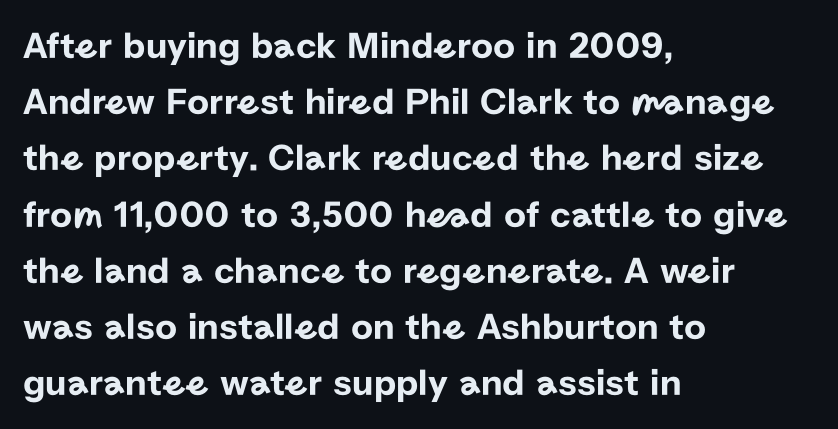
Q: Is the text italic (slanted)? A: No, it is upright.
Q: Is the typeface a serif or a sans-serif typeface? A: Sans-serif.
Q: Is the text underlined? A: No.
Q: How is the paragraph aligned? A: Left-aligned.
Q: Is the spacing between letters normal or unusually wide? A: Normal.
Q: Is the spacing between lines tight, normal or loose? A: Normal.
Q: Width (condensed, normal, or wide)? A: Normal.
Q: Stroke contrast? A: Low.
Q: x-height? A: Medium.
Q: Monospaced? A: No.
